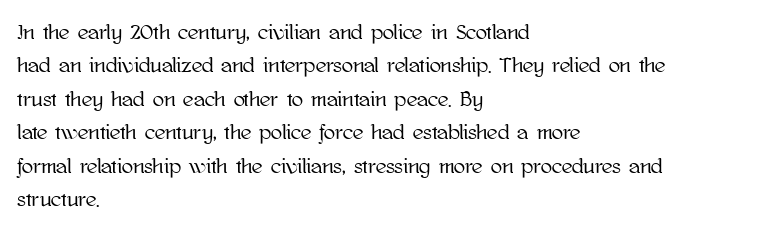
Nobody drew a line under any word here. A student would call this left alignment; a typographer would say flush left, rag right. Rendered with straight, roman letterforms. In terms of leading, this rendering sits right in the middle. Characters follow at the spacing the type designer built in.
